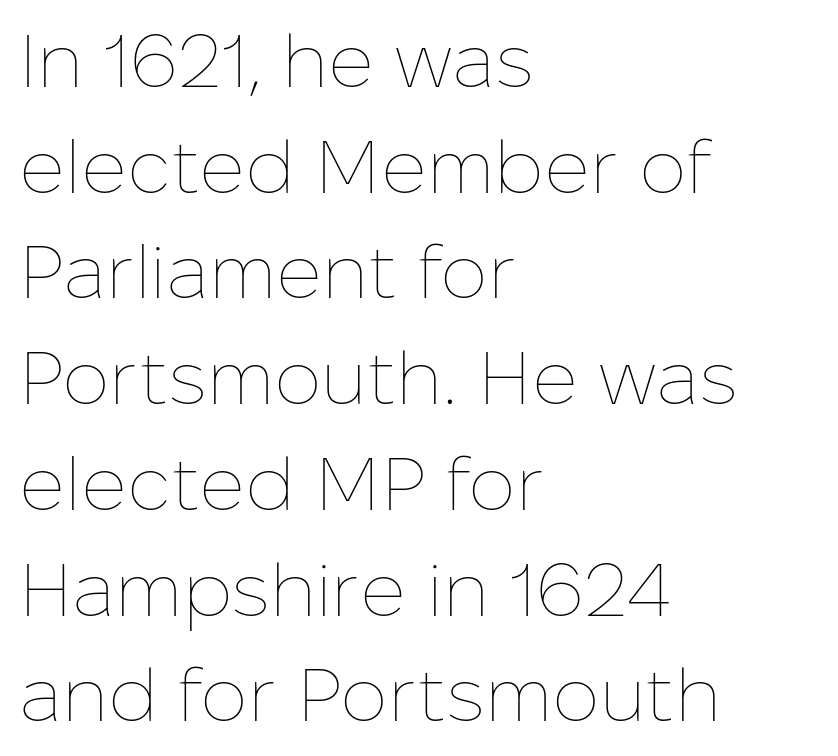
Rows of type keep a routine distance in the vertical direction. Characters remain perfectly vertical along every line. This rendering uses left alignment, leaving the right contour irregular. The space directly below the letters is spotless. Glyph-to-glyph distance matches everyday printed text.
